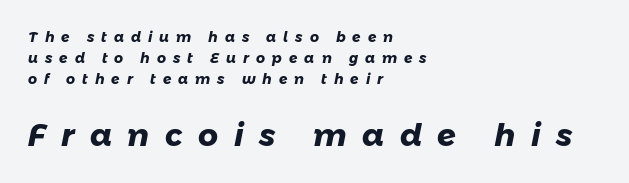
Q: Is the text bold? A: Yes.
Q: Is the typeface a serif or a sans-serif typeface? A: Sans-serif.
Q: Is the text underlined? A: No.
Q: How is the paragraph aligned? A: Left-aligned.
Q: Is the spacing between letters normal or unusually wide? A: Unusually wide.
Q: Is the spacing between lines tight, normal or loose? A: Normal.
Q: Which block of text is set in a larger size, the first (top) or the second (bottom)? A: The second (bottom) one.
Q: Width (condensed, normal, or wide)? A: Normal.
Q: Stroke contrast? A: Low.
Q: x-height? A: Medium.
Q: Monospaced? A: No.
